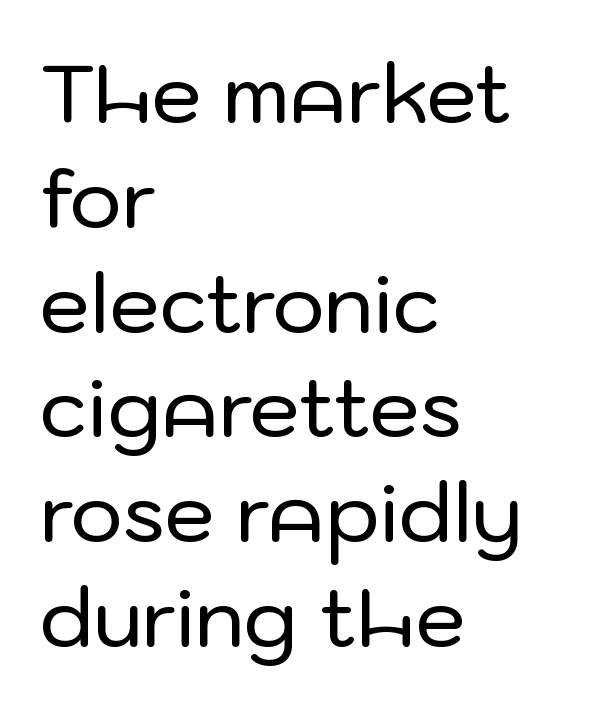
Q: Is the text italic (slanted)? A: No, it is upright.
Q: Is the typeface a serif or a sans-serif typeface? A: Sans-serif.
Q: Is the text underlined? A: No.
Q: How is the paragraph aligned? A: Left-aligned.
Q: Is the spacing between letters normal or unusually wide? A: Normal.
Q: Is the spacing between lines tight, normal or loose? A: Normal.
Q: Width (condensed, normal, or wide)? A: Normal.
Q: Stroke contrast? A: Low.
Q: x-height? A: Medium.
Q: Monospaced? A: No.
